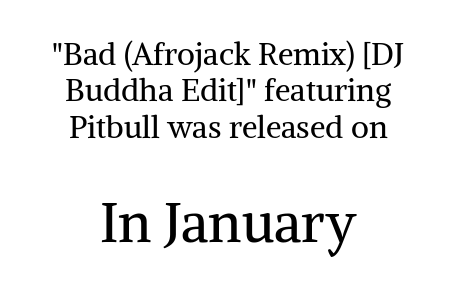
The glyphs in this specimen are seriffed. Only glyphs here, with clear space below each row. Does extra space separate the letters? No, they use regular spacing. Weight: in the light-to-regular range.
